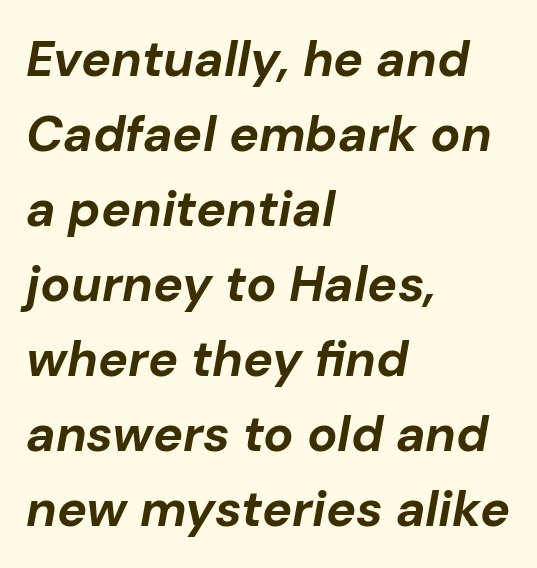
The image shows 50 px bold type, italic (leaning right); set left-aligned, normal line spacing (1.5x), normal letter spacing, not underlined; low stroke contrast and a medium x-height.
